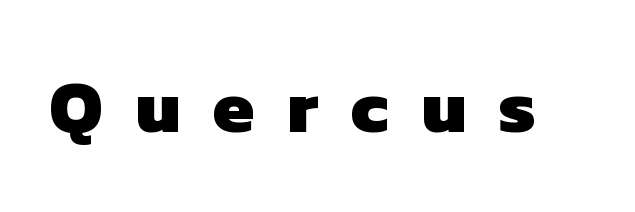
The image shows 74 px heavy sans-serif type; set unusually wide letter spacing (+0.44 em), not underlined; low stroke contrast and a medium x-height.
